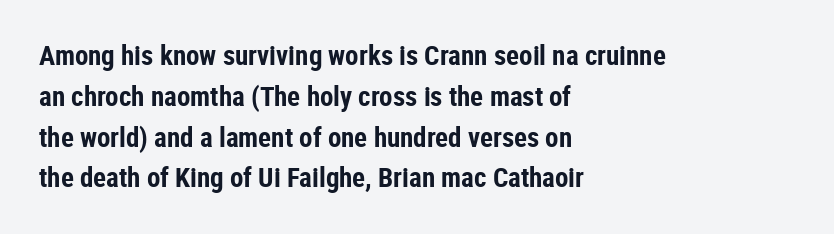
{"italic": "no", "bold": "yes", "underline": "no", "align": "left", "line_spacing": "normal", "line_spacing_ratio": 1.51, "letter_spacing": "normal", "letter_spacing_em": 0.0, "glyph_px": 27}
